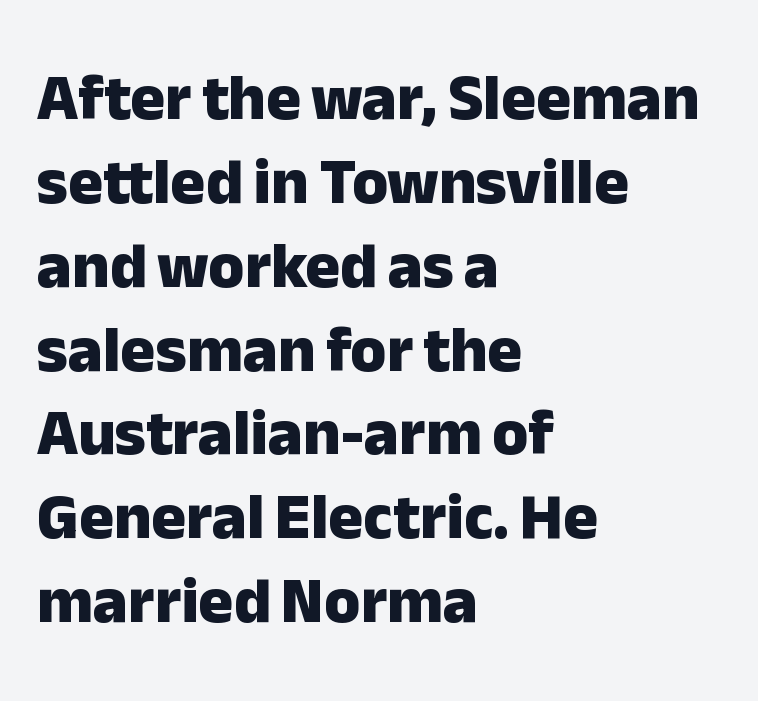
The image shows 65 px heavy sans-serif type, upright; set left-aligned, normal line spacing (1.29x), normal letter spacing, not underlined; low stroke contrast and a medium x-height.
